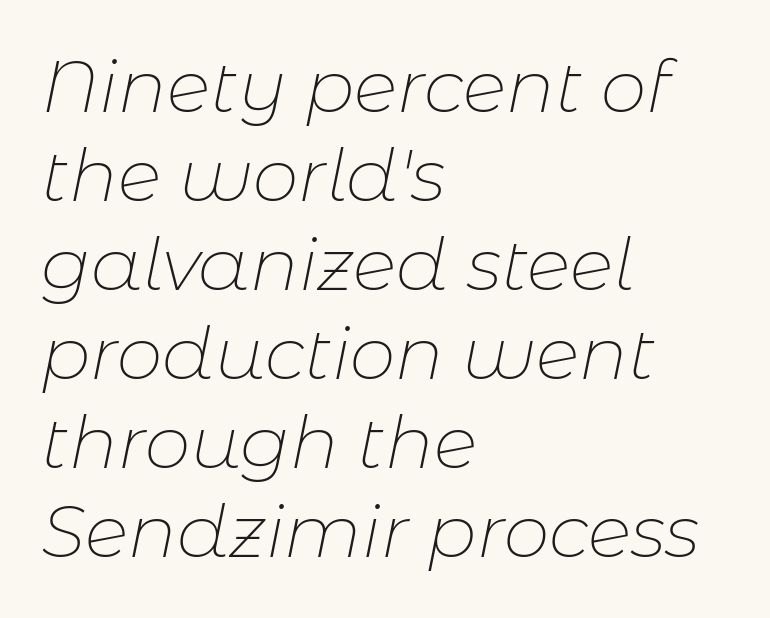
Q: Is the text bold? A: No.
Q: Is the text italic (slanted)? A: Yes, it leans right by about 11 degrees.
Q: Is the text underlined? A: No.
Q: How is the paragraph aligned? A: Left-aligned.
Q: Is the spacing between letters normal or unusually wide? A: Normal.
Q: Width (condensed, normal, or wide)? A: Normal.
Q: Stroke contrast? A: Low.
Q: x-height? A: Medium.
Q: Monospaced? A: No.
